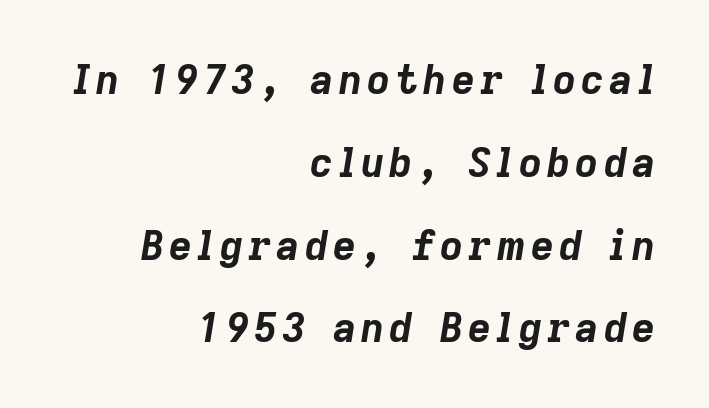
Q: Is the text bold? A: Yes.
Q: Is the text italic (slanted)? A: Yes, it leans right by about 9 degrees.
Q: Is the text underlined? A: No.
Q: How is the paragraph aligned? A: Right-aligned.
Q: Is the spacing between lines tight, normal or loose? A: Loose.
Q: Width (condensed, normal, or wide)? A: Normal.
Q: Stroke contrast? A: Low.
Q: x-height? A: Medium.
Q: Monospaced? A: No.
